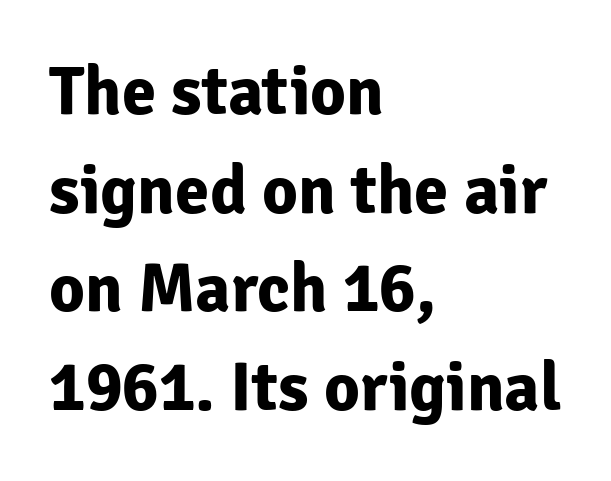
{"serif": "no", "italic": "no", "bold": "yes", "weight": "bold", "width": "normal", "stroke_contrast": "low", "x_height": "medium", "monospaced": "no", "underline": "no", "align": "left", "line_spacing": "normal", "line_spacing_ratio": 1.43, "letter_spacing": "normal", "letter_spacing_em": 0.0, "glyph_px": 69}
